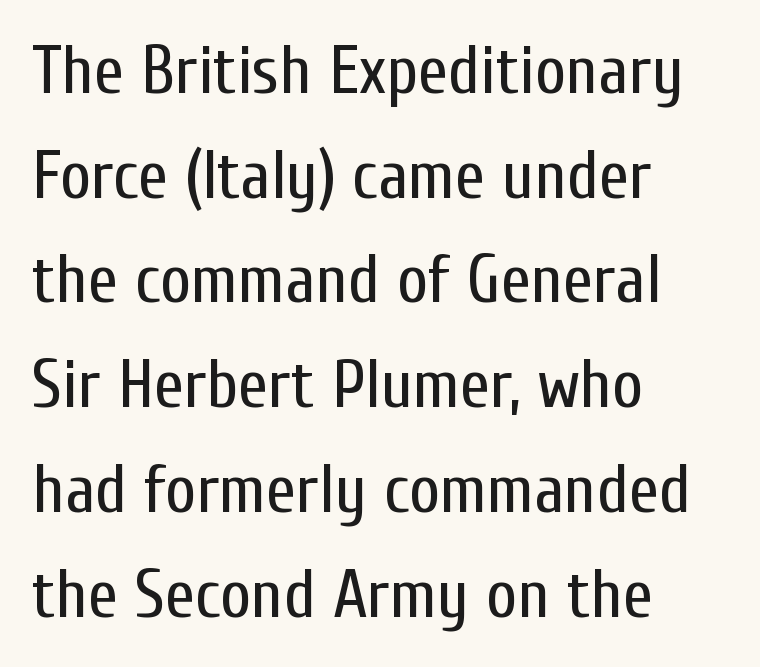
Note the varied advance widths — an 'i' is clearly narrower than an 'm'. The axis of the letterforms is exactly vertical. The vertical gap from one line to the next is medium. Line beginnings align vertically; line endings do not. The space beneath each line is pristine and unruled.
